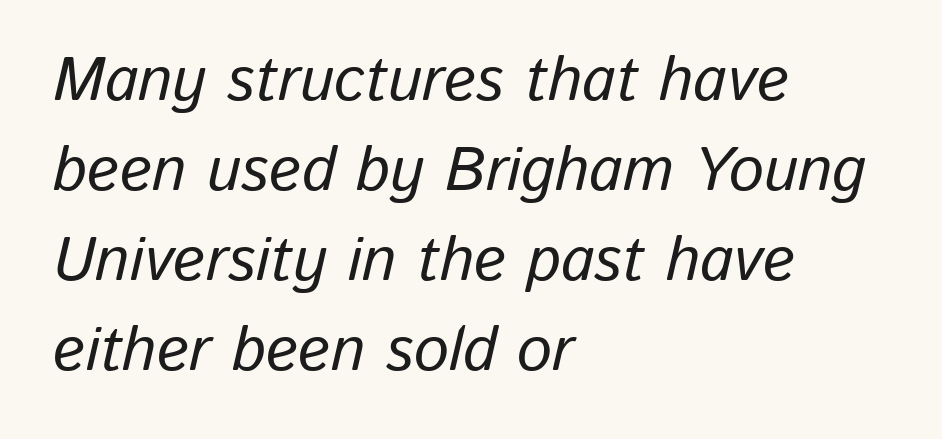
Q: Is the text italic (slanted)? A: Yes, it leans right by about 13 degrees.
Q: Is the text underlined? A: No.
Q: How is the paragraph aligned? A: Left-aligned.
Q: Is the spacing between letters normal or unusually wide? A: Normal.
Q: Is the spacing between lines tight, normal or loose? A: Normal.
Q: Width (condensed, normal, or wide)? A: Normal.
Q: Stroke contrast? A: Low.
Q: x-height? A: Medium.
Q: Monospaced? A: No.
